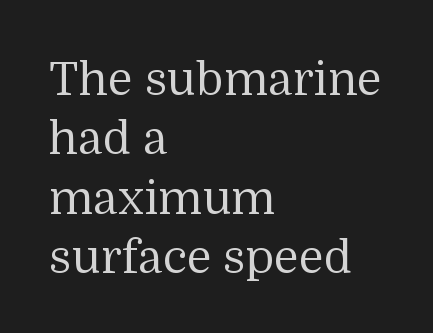
The image shows 46 px regular-weight serif type, upright; set left-aligned, normal line spacing (1.29x), normal letter spacing, not underlined; medium stroke contrast and a medium x-height.
